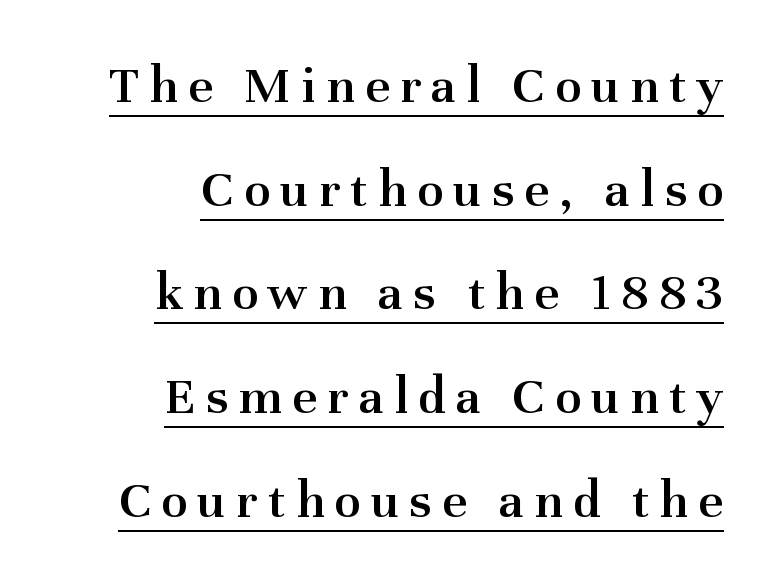
{"serif": "yes", "italic": "no", "bold": "semi", "weight": "semibold", "width": "normal", "stroke_contrast": "medium", "x_height": "medium", "monospaced": "no", "underline": "yes", "align": "right", "line_spacing": "loose", "line_spacing_ratio": 1.92, "glyph_px": 54}
